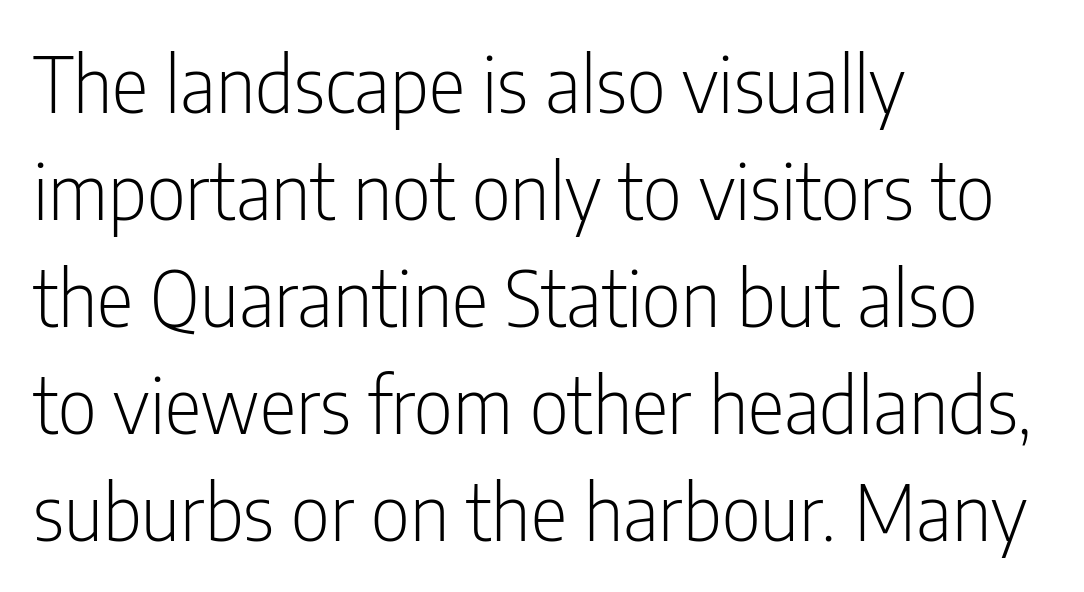
{"serif": "no", "italic": "no", "bold": "no", "weight": "light", "width": "condensed", "stroke_contrast": "low", "x_height": "medium", "monospaced": "no", "underline": "no", "align": "left", "line_spacing": "normal", "line_spacing_ratio": 1.39, "letter_spacing": "normal", "letter_spacing_em": 0.0, "glyph_px": 77}
